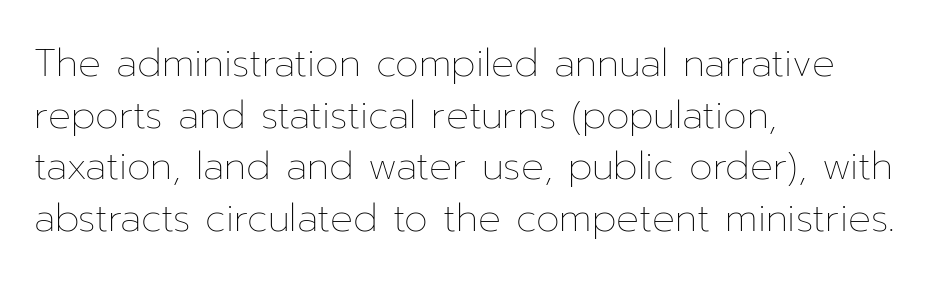
{"italic": "no", "bold": "no", "weight": "thin", "width": "normal", "stroke_contrast": "low", "x_height": "medium", "monospaced": "no", "underline": "no", "align": "left", "line_spacing": "normal", "line_spacing_ratio": 1.36, "letter_spacing": "normal", "letter_spacing_em": 0.0, "glyph_px": 38}
